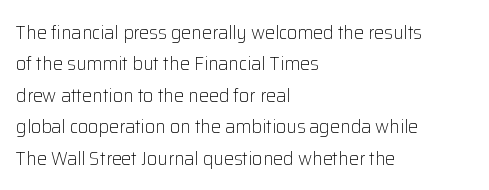
The image shows 20 px text type, upright; set left-aligned, normal line spacing (1.57x), normal letter spacing, not underlined.
